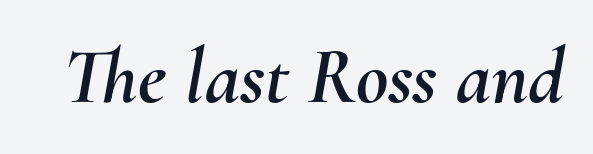
There's an unmistakable incline to the writing here. Rule under the text: the space is simply empty. Each letter keeps its own natural width here, so spacing adapts to shape. Compared with typical body copy, the letter spacing here is the same.
